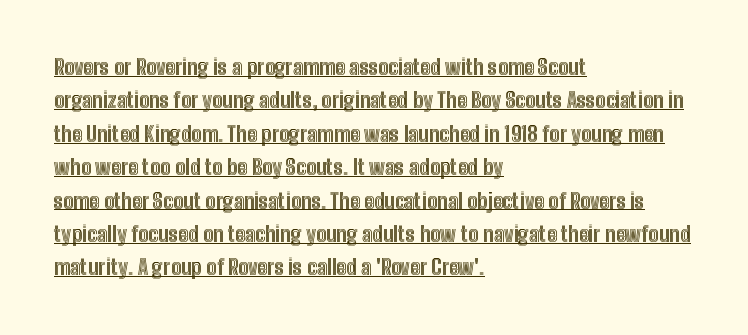
{"italic": "no", "underline": "yes", "align": "left", "line_spacing": "normal", "line_spacing_ratio": 1.59, "letter_spacing": "normal", "letter_spacing_em": 0.0, "glyph_px": 21}
